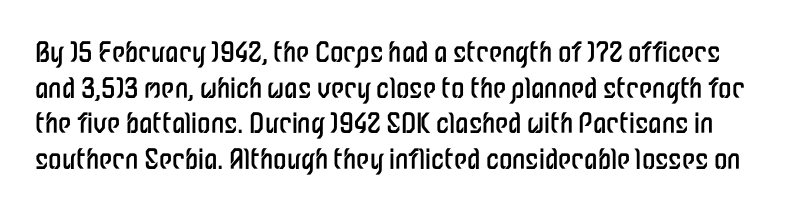
Only glyphs here, with clear space below each row. Does extra space separate the letters? No, they use regular spacing. Style check: upright. This sample keeps an unexceptional amount of space between lines. No extra ink here — the face is not bold.
